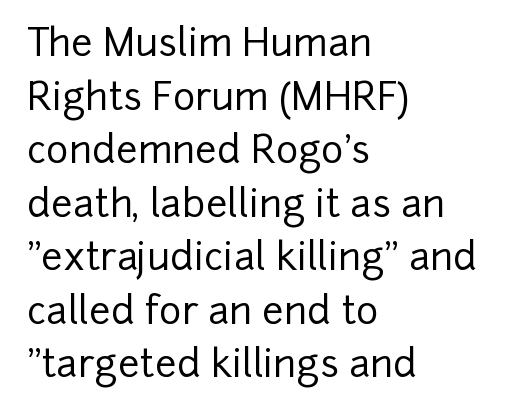
{"serif": "no", "italic": "no", "width": "normal", "stroke_contrast": "low", "x_height": "medium", "monospaced": "no", "underline": "no", "align": "left", "line_spacing": "normal", "line_spacing_ratio": 1.41, "letter_spacing": "normal", "letter_spacing_em": 0.0, "glyph_px": 38}
